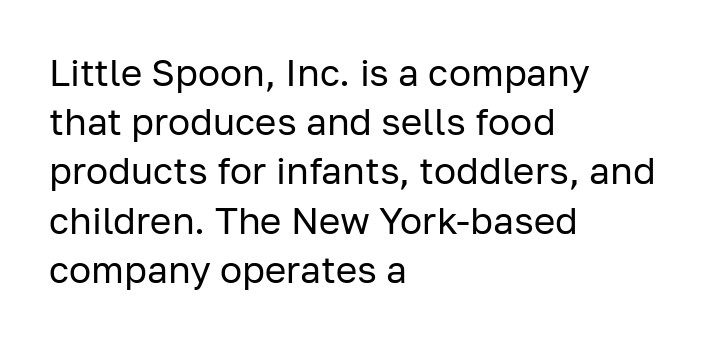
Designer's note — italics off, roman on. Is the type heavy? It reads as light-to-regular instead. Here the designer chose a conventional face with non-uniform glyph widths. Beneath every word, the page is bare.
